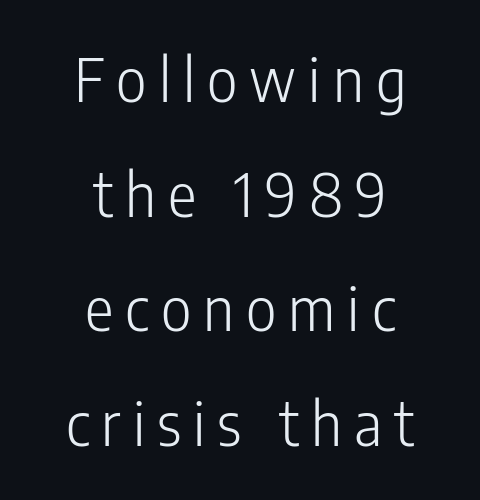
There is plenty of visible air inserted between adjacent glyphs. This is roman type, the default non-slanted kind. These lines are composed in type without serifs. Proportional: the letters do not fall into vertical columns.
